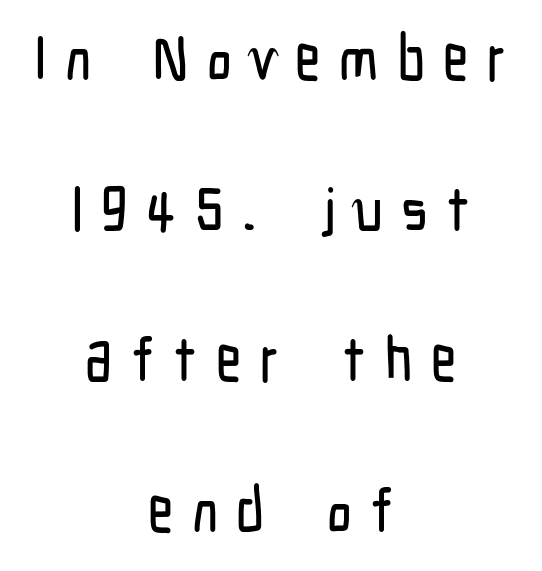
{"serif": "no", "italic": "no", "width": "condensed", "stroke_contrast": "low", "x_height": "medium", "monospaced": "no", "underline": "no", "align": "center", "line_spacing": "loose", "line_spacing_ratio": 2.43, "letter_spacing": "wide", "letter_spacing_em": 0.3, "glyph_px": 62}
